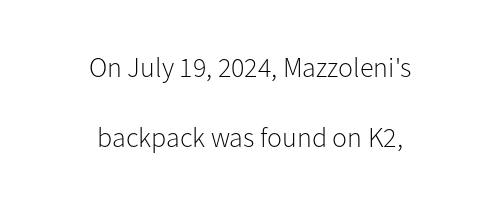
{"serif": "no", "italic": "no", "bold": "no", "weight": "light", "width": "normal", "stroke_contrast": "low", "x_height": "medium", "monospaced": "no", "underline": "no", "align": "center", "line_spacing": "loose", "line_spacing_ratio": 2.49, "letter_spacing": "normal", "letter_spacing_em": 0.0, "glyph_px": 28}
